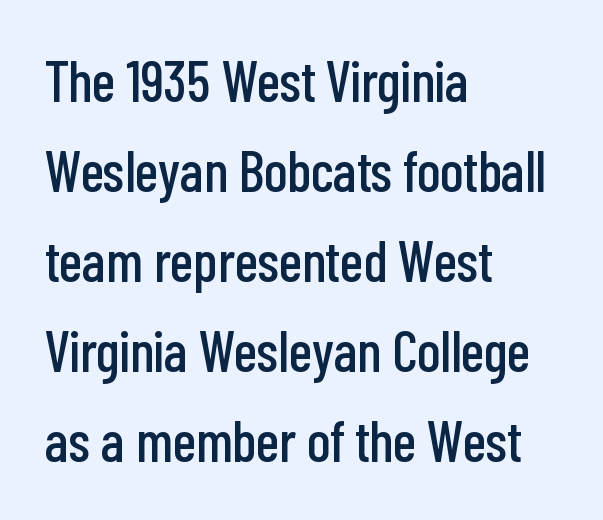
Q: Is the text italic (slanted)? A: No, it is upright.
Q: Is the typeface a serif or a sans-serif typeface? A: Sans-serif.
Q: Is the text underlined? A: No.
Q: How is the paragraph aligned? A: Left-aligned.
Q: Is the spacing between letters normal or unusually wide? A: Normal.
Q: Is the spacing between lines tight, normal or loose? A: Normal.
Q: Width (condensed, normal, or wide)? A: Condensed.
Q: Stroke contrast? A: Low.
Q: x-height? A: Medium.
Q: Monospaced? A: No.
